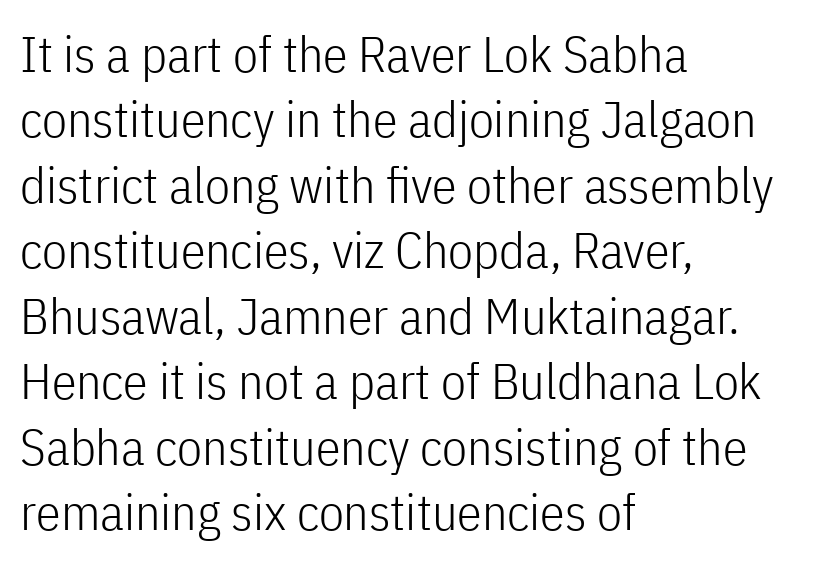
{"serif": "no", "italic": "no", "bold": "no", "weight": "light", "width": "condensed", "stroke_contrast": "low", "x_height": "medium", "monospaced": "no", "underline": "no", "align": "left", "line_spacing": "normal", "line_spacing_ratio": 1.31, "letter_spacing": "normal", "letter_spacing_em": 0.0, "glyph_px": 50}
